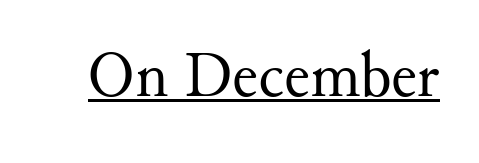
Q: Is the text bold? A: No.
Q: Is the text italic (slanted)? A: No, it is upright.
Q: Is the typeface a serif or a sans-serif typeface? A: Serif.
Q: Is the text underlined? A: Yes.
Q: Is the spacing between letters normal or unusually wide? A: Normal.
Q: Width (condensed, normal, or wide)? A: Normal.
Q: Stroke contrast? A: Medium.
Q: x-height? A: Small.
Q: Monospaced? A: No.
